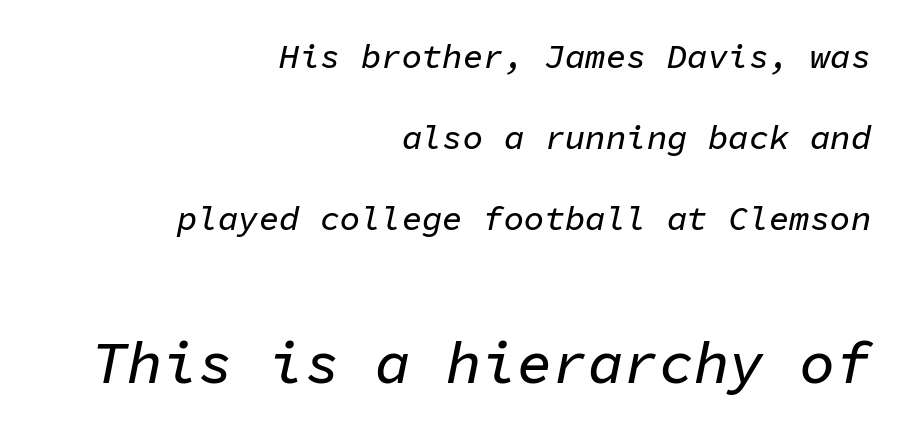
{"italic": "yes", "lean": "right", "slant_degrees": 11, "width": "normal", "stroke_contrast": "low", "x_height": "medium", "monospaced": "yes", "underline": "no", "align": "right", "line_spacing": "loose", "line_spacing_ratio": 2.38, "letter_spacing": "normal", "letter_spacing_em": 0.0, "larger_block": "second", "size_ratio": 1.74, "glyph_px": 59}
